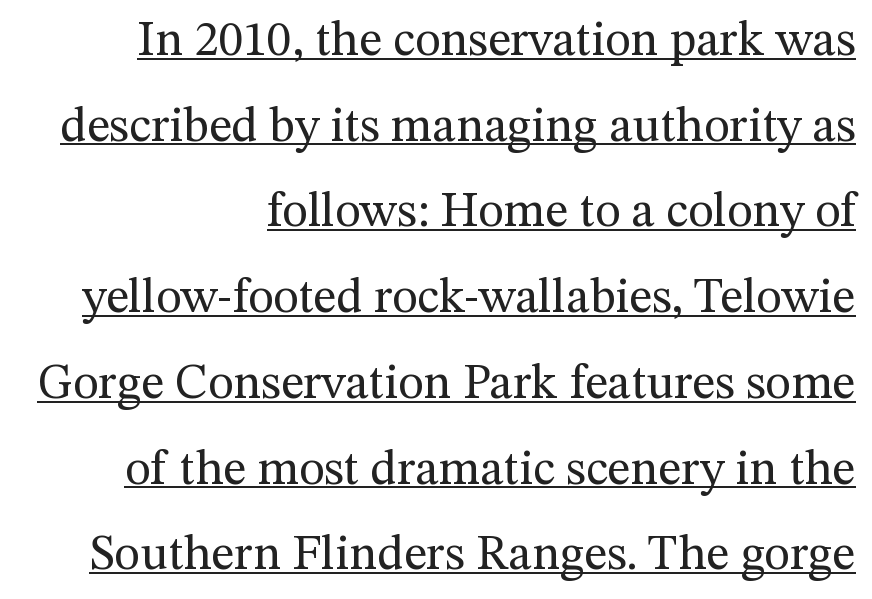
Q: Is the text bold? A: No.
Q: Is the text italic (slanted)? A: No, it is upright.
Q: Is the typeface a serif or a sans-serif typeface? A: Serif.
Q: Is the text underlined? A: Yes.
Q: How is the paragraph aligned? A: Right-aligned.
Q: Is the spacing between letters normal or unusually wide? A: Normal.
Q: Width (condensed, normal, or wide)? A: Normal.
Q: Stroke contrast? A: Medium.
Q: x-height? A: Medium.
Q: Monospaced? A: No.
